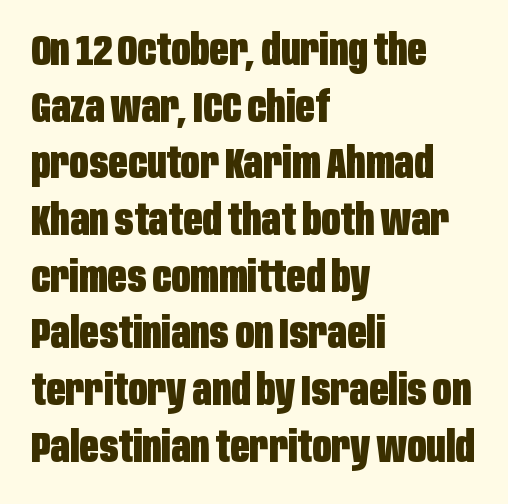
The image shows 42 px heavy, condensed sans-serif type, upright; set left-aligned, normal line spacing (1.35x), normal letter spacing, not underlined; low stroke contrast and a large x-height.
